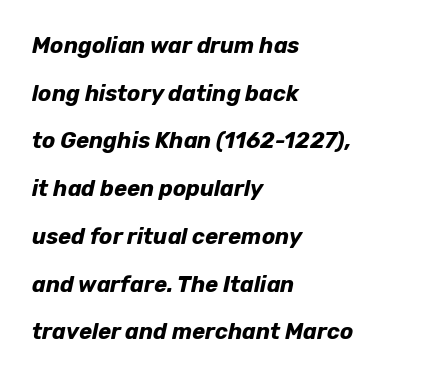
The image shows 22 px bold type, italic (leaning right); set left-aligned, loose line spacing (2.17x), normal letter spacing, not underlined.
